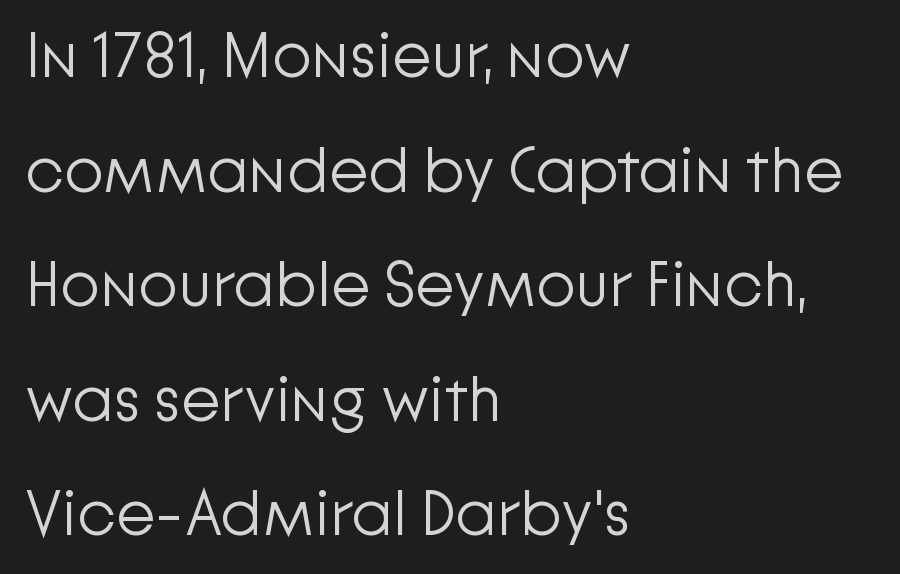
Q: Is the text bold? A: No.
Q: Is the text italic (slanted)? A: No, it is upright.
Q: Is the typeface a serif or a sans-serif typeface? A: Sans-serif.
Q: Is the text underlined? A: No.
Q: How is the paragraph aligned? A: Left-aligned.
Q: Is the spacing between letters normal or unusually wide? A: Normal.
Q: Width (condensed, normal, or wide)? A: Normal.
Q: Stroke contrast? A: Low.
Q: x-height? A: Medium.
Q: Monospaced? A: No.
